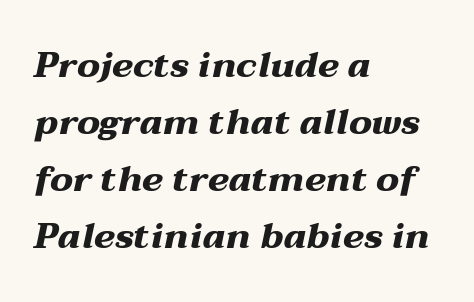
{"italic": "yes", "lean": "right", "slant_degrees": 12, "bold": "yes", "weight": "heavy", "width": "wide", "stroke_contrast": "medium", "x_height": "medium", "monospaced": "no", "underline": "no", "align": "left", "line_spacing": "normal", "line_spacing_ratio": 1.58, "letter_spacing": "normal", "letter_spacing_em": 0.0, "glyph_px": 36}
